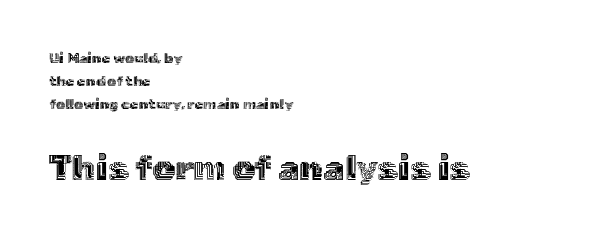
The image shows 35 px text type, upright; set left-aligned, normal line spacing (1.66x), normal letter spacing, not underlined; the second (bottom) block is 2.5x larger; a medium x-height.
